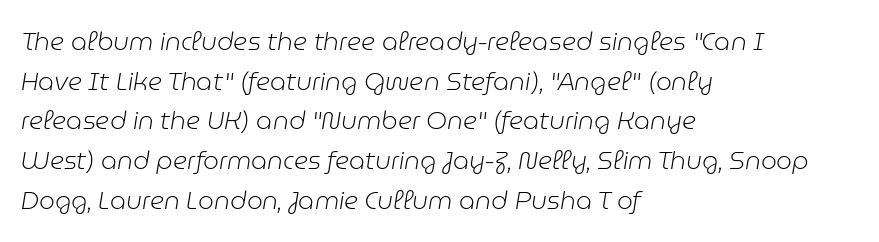
The image shows 25 px text type, italic (leaning right); set left-aligned, normal line spacing (1.59x), normal letter spacing, not underlined.
